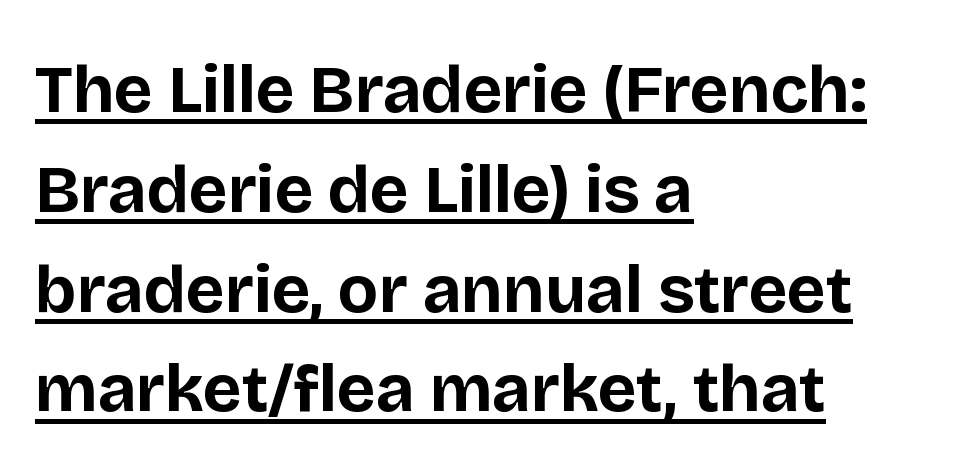
{"serif": "no", "italic": "no", "bold": "yes", "weight": "bold", "width": "normal", "stroke_contrast": "low", "x_height": "large", "monospaced": "no", "underline": "yes", "align": "left", "line_spacing": "normal", "line_spacing_ratio": 1.49, "letter_spacing": "normal", "letter_spacing_em": 0.0, "glyph_px": 67}
